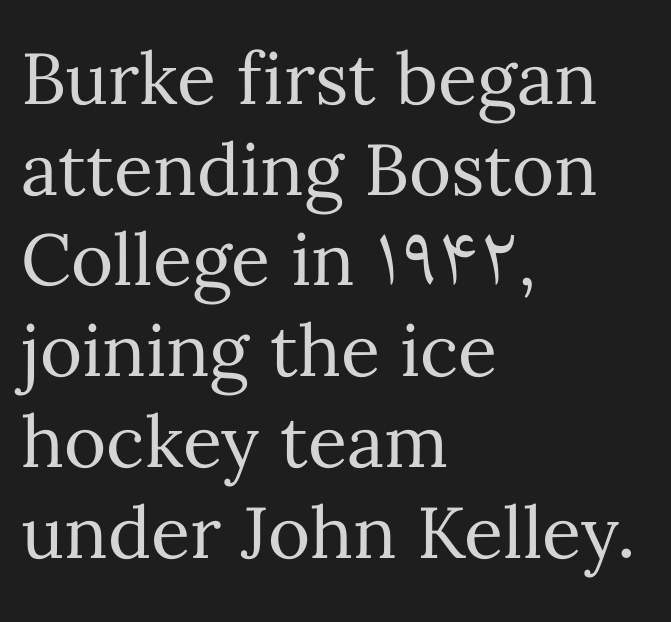
Q: Is the text bold? A: No.
Q: Is the text italic (slanted)? A: No, it is upright.
Q: Is the text underlined? A: No.
Q: How is the paragraph aligned? A: Left-aligned.
Q: Is the spacing between letters normal or unusually wide? A: Normal.
Q: Is the spacing between lines tight, normal or loose? A: Normal.
Q: Width (condensed, normal, or wide)? A: Normal.
Q: Stroke contrast? A: Medium.
Q: x-height? A: Medium.
Q: Monospaced? A: No.
